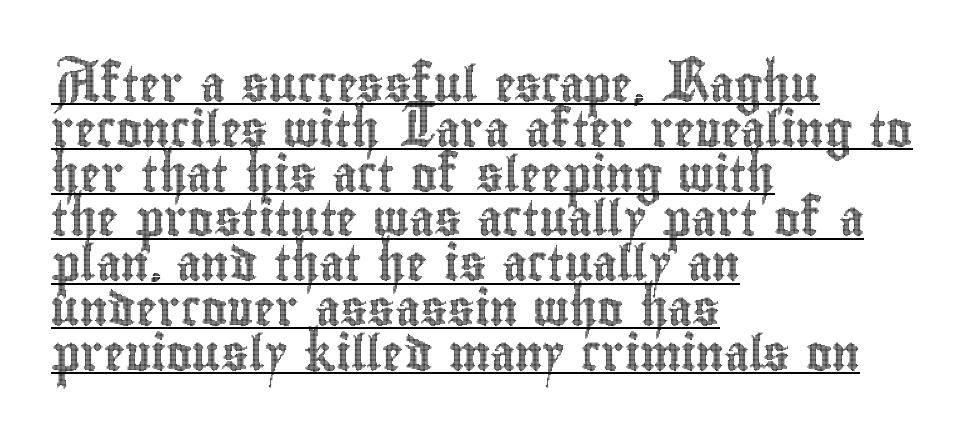
The image shows 35 px condensed type, upright; set left-aligned, normal line spacing (1.28x), normal letter spacing, underlined; a small x-height.
